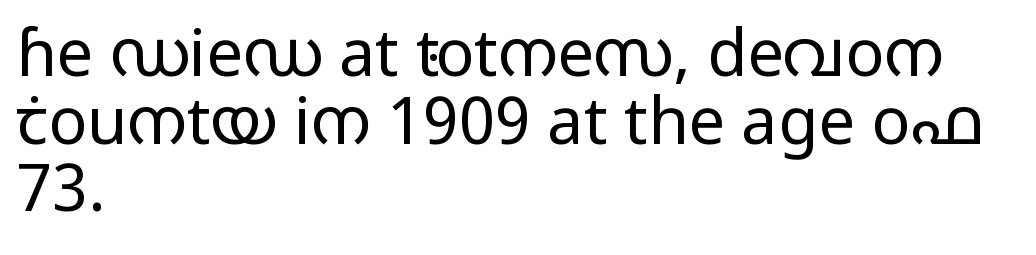
{"serif": "no", "italic": "no", "bold": "no", "weight": "regular", "width": "wide", "stroke_contrast": "low", "x_height": "medium", "monospaced": "no", "underline": "no", "align": "left", "line_spacing": "tight", "line_spacing_ratio": 1.04, "letter_spacing": "normal", "letter_spacing_em": 0.0, "glyph_px": 65}
